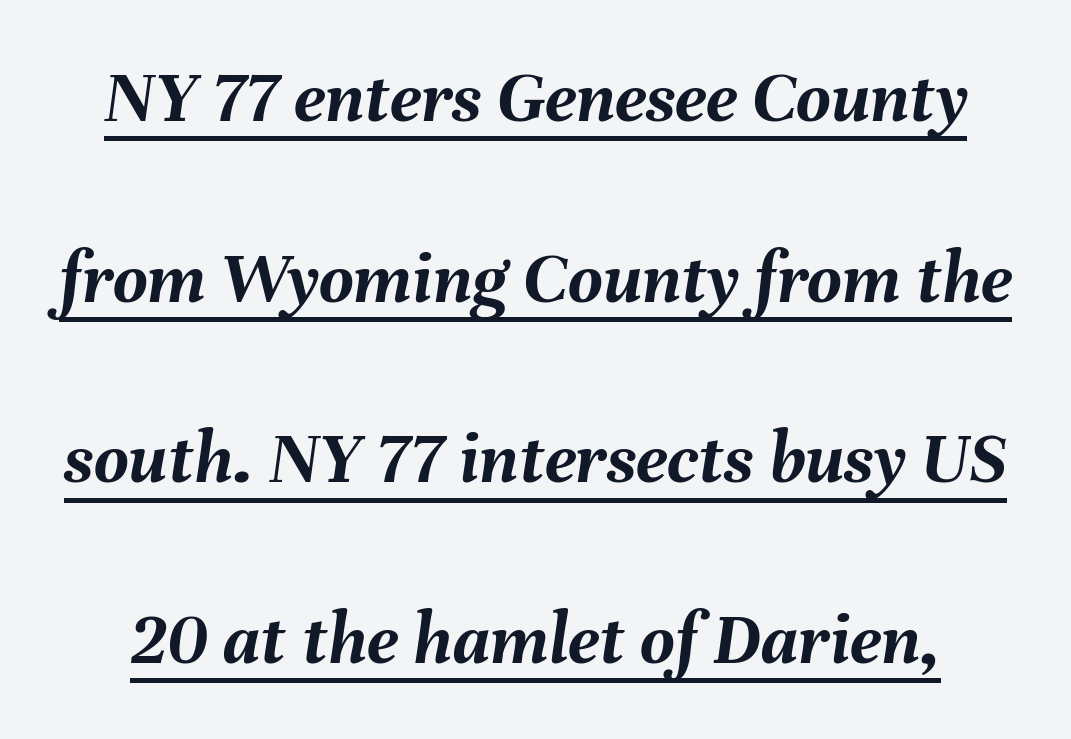
Q: Is the text bold? A: Yes.
Q: Is the text italic (slanted)? A: Yes, it leans right by about 8 degrees.
Q: Is the text underlined? A: Yes.
Q: Is the spacing between letters normal or unusually wide? A: Normal.
Q: Is the spacing between lines tight, normal or loose? A: Loose.
Q: Width (condensed, normal, or wide)? A: Normal.
Q: Stroke contrast? A: Medium.
Q: x-height? A: Medium.
Q: Monospaced? A: No.
